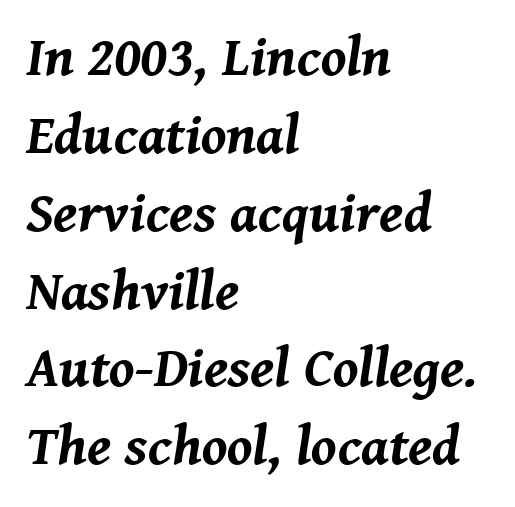
{"italic": "yes", "lean": "right", "slant_degrees": 8, "bold": "yes", "weight": "bold", "width": "normal", "stroke_contrast": "medium", "x_height": "medium", "monospaced": "no", "underline": "no", "align": "left", "line_spacing": "normal", "line_spacing_ratio": 1.39, "letter_spacing": "normal", "letter_spacing_em": 0.0, "glyph_px": 56}
